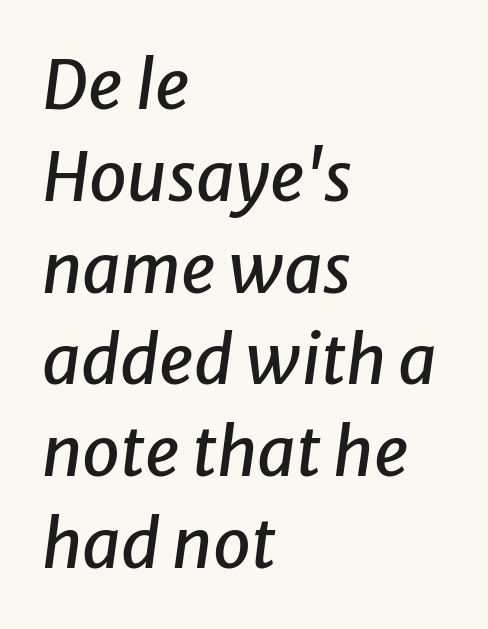
{"italic": "yes", "lean": "right", "slant_degrees": 8, "width": "normal", "stroke_contrast": "low", "x_height": "medium", "monospaced": "no", "underline": "no", "align": "left", "line_spacing": "normal", "line_spacing_ratio": 1.35, "letter_spacing": "normal", "letter_spacing_em": 0.0, "glyph_px": 68}
